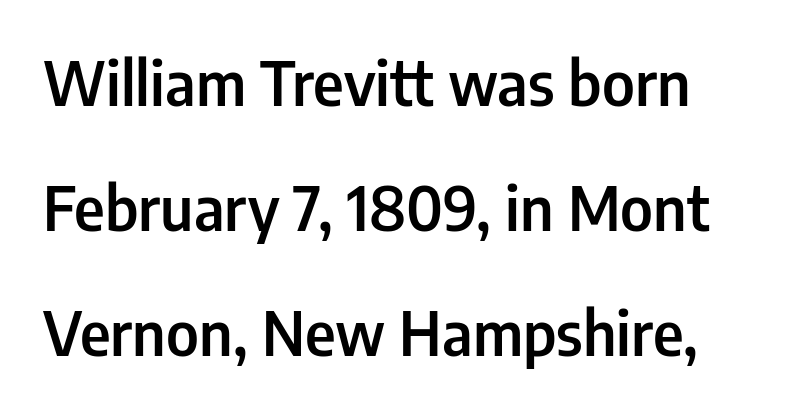
The image shows 61 px semibold, condensed sans-serif type, upright; set loose line spacing (2.05x), normal letter spacing, not underlined; low stroke contrast and a medium x-height.
